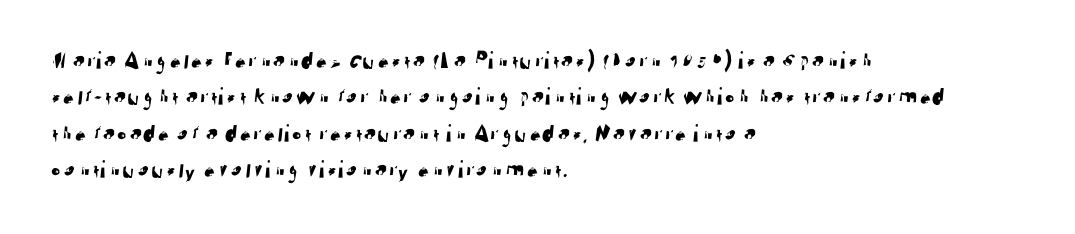
The image shows 25 px text type; set left-aligned, normal line spacing (1.46x), normal letter spacing, not underlined.
